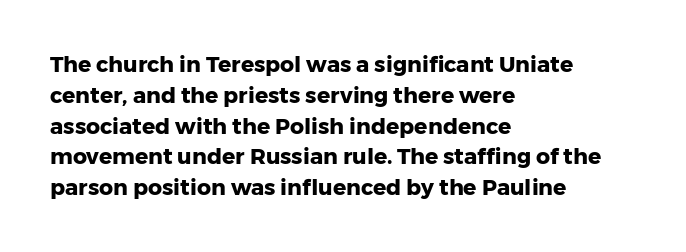
No italicization has been applied; the sample stays upright. The line-height multiplier appears to be the usual default. The face used here has the dense, thick strokes of a bold. Clear beneath every line of the passage. Each word holds together tightly as a unit, with standard inter-letter gaps. The typesetter chose a ragged-right arrangement here.
